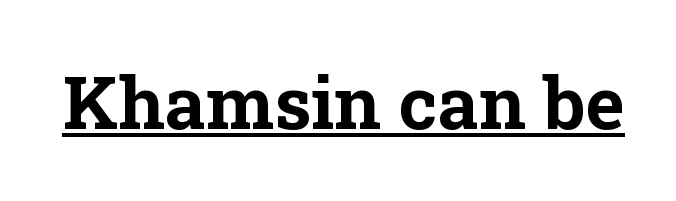
Q: Is the text bold? A: Yes.
Q: Is the text italic (slanted)? A: No, it is upright.
Q: Is the typeface a serif or a sans-serif typeface? A: Serif.
Q: Is the text underlined? A: Yes.
Q: Is the spacing between letters normal or unusually wide? A: Normal.
Q: Width (condensed, normal, or wide)? A: Normal.
Q: Stroke contrast? A: Low.
Q: x-height? A: Medium.
Q: Monospaced? A: No.
